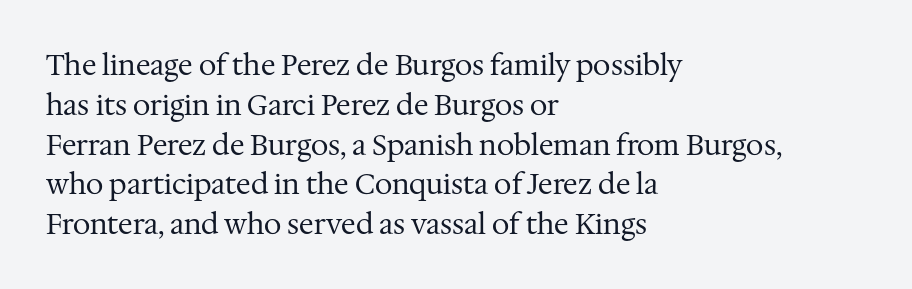
Normally led — the rows are evenly, conventionally spaced. If you drew a ruler down the left edge, every line would touch it. Stems here are at most as thick as an everyday book face. Ascenders rise straight up at ninety degrees. Glyph-to-glyph distance matches everyday printed text. Spacing verdict: proportional, widths tailored to each character.
